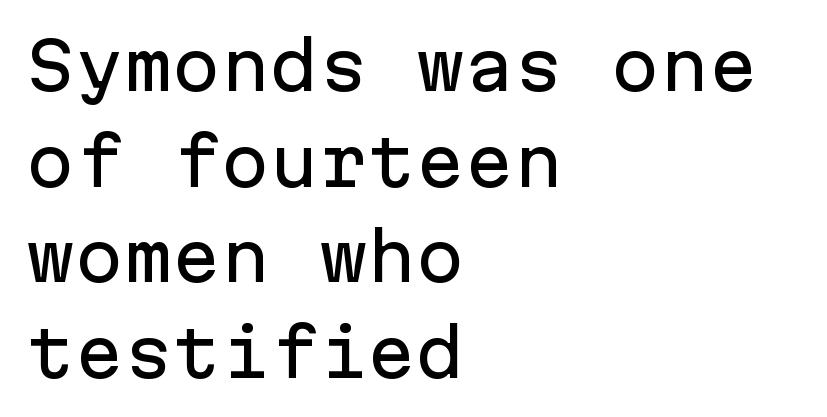
You could count columns in this text — the font is strictly monospaced. A typesetter would mark this as roman, not italic. This rendering leaves character spacing at its baseline value. The gap between lines stays unmarked. A typesetter would label this face a sans. Regular leading.
